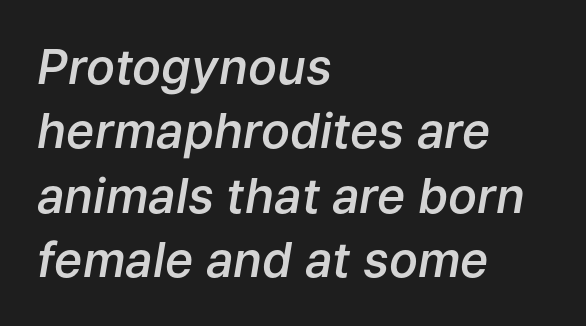
{"italic": "yes", "lean": "right", "slant_degrees": 9, "bold": "semi", "weight": "semibold", "width": "normal", "stroke_contrast": "low", "x_height": "medium", "monospaced": "no", "underline": "no", "align": "left", "line_spacing": "normal", "line_spacing_ratio": 1.34, "letter_spacing": "normal", "letter_spacing_em": 0.0, "glyph_px": 48}
